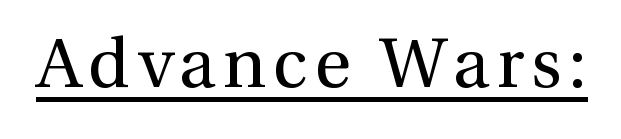
{"serif": "yes", "italic": "no", "bold": "no", "weight": "regular", "width": "normal", "stroke_contrast": "medium", "x_height": "medium", "monospaced": "no", "underline": "yes", "glyph_px": 70}
